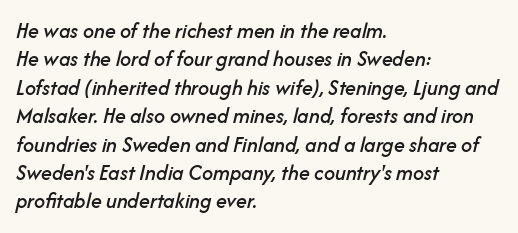
Q: Is the text italic (slanted)? A: Yes, it leans right by about 14 degrees.
Q: Is the text underlined? A: No.
Q: How is the paragraph aligned? A: Left-aligned.
Q: Is the spacing between letters normal or unusually wide? A: Normal.
Q: Is the spacing between lines tight, normal or loose? A: Normal.
